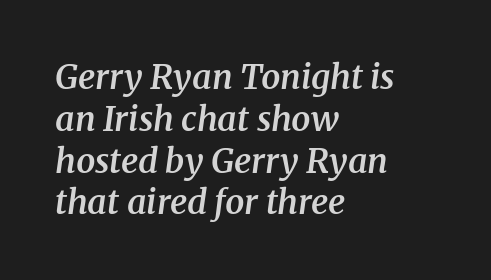
The image shows 34 px semibold serif type, italic (leaning right); set left-aligned, line spacing 1.23x, normal letter spacing, not underlined; medium stroke contrast and a medium x-height.
